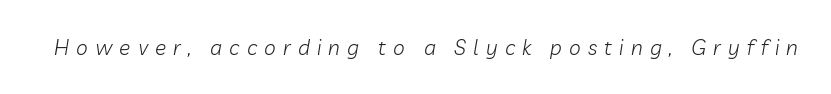
{"italic": "yes", "lean": "right", "slant_degrees": 10, "bold": "no", "underline": "no", "letter_spacing": "wide", "letter_spacing_em": 0.34, "glyph_px": 21}
